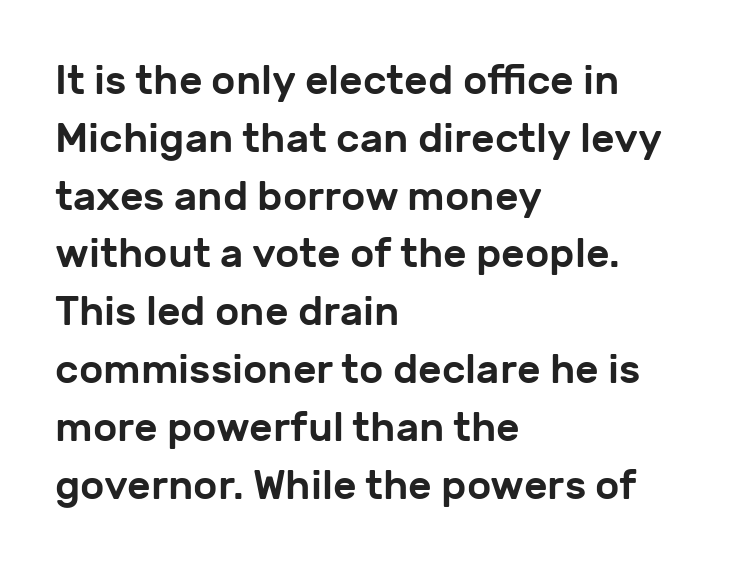
Q: Is the text italic (slanted)? A: No, it is upright.
Q: Is the typeface a serif or a sans-serif typeface? A: Sans-serif.
Q: Is the text underlined? A: No.
Q: How is the paragraph aligned? A: Left-aligned.
Q: Is the spacing between letters normal or unusually wide? A: Normal.
Q: Is the spacing between lines tight, normal or loose? A: Normal.
Q: Width (condensed, normal, or wide)? A: Normal.
Q: Stroke contrast? A: Low.
Q: x-height? A: Medium.
Q: Monospaced? A: No.
